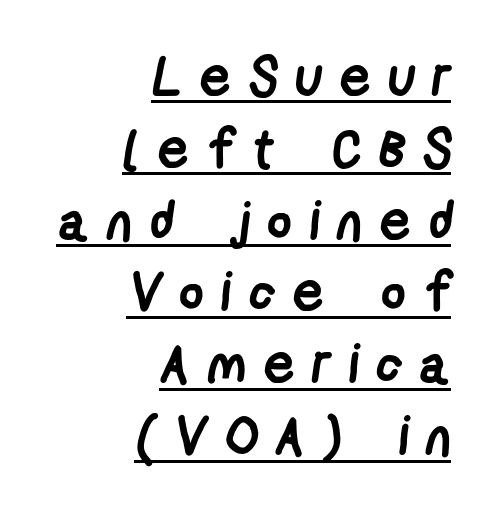
The image shows 54 px semibold, condensed sans-serif type; set right-aligned, normal line spacing (1.33x), unusually wide letter spacing (+0.32 em), underlined; low stroke contrast and a medium x-height.
